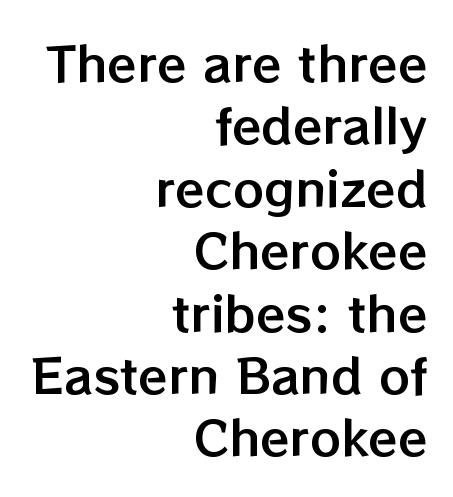
Think of a printed novel: that variable character pitch is what you see here. No extra tracking has been applied to these lines. Notice how the stems are strictly vertical — no italics here. Casual observation: everything's shoved over to the right.
